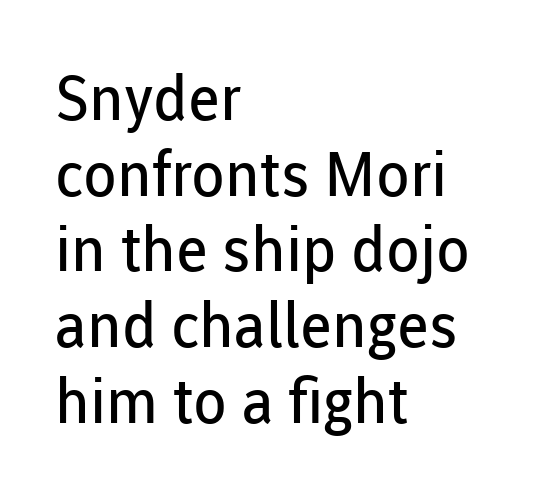
Q: Is the text bold? A: No.
Q: Is the text italic (slanted)? A: No, it is upright.
Q: Is the typeface a serif or a sans-serif typeface? A: Sans-serif.
Q: Is the text underlined? A: No.
Q: How is the paragraph aligned? A: Left-aligned.
Q: Is the spacing between letters normal or unusually wide? A: Normal.
Q: Width (condensed, normal, or wide)? A: Normal.
Q: Stroke contrast? A: Low.
Q: x-height? A: Medium.
Q: Monospaced? A: No.
